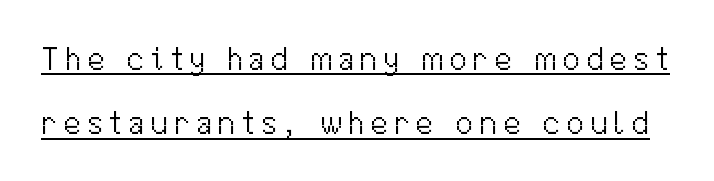
No feet cap the strokes, marking this as sans-serif type. Leading is clearly above the norm, producing a sparse column. Weight class: somewhere from thin through regular. Compared with undecorated copy, this sample adds a rule below the words. Spacing verdict: proportional, widths tailored to each character. Every character sits straight up, as roman type does.
